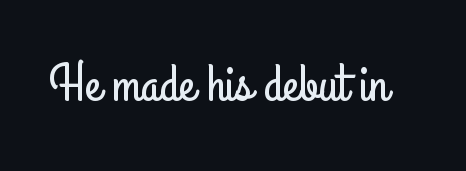
The horizontal fit of the characters is conventional and even. Descender tails drop into unmarked territory. Character widths vary here, with narrow letters taking less room than wide ones.
